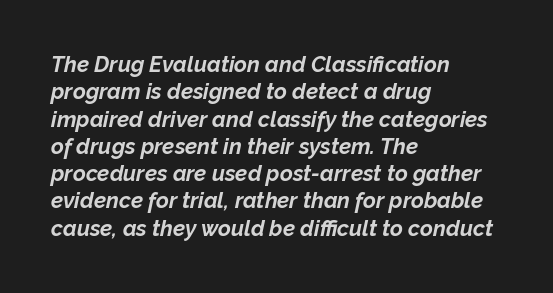
The words here are not underlined. Horizontally, the lines are justified to the leading edge only. On the weight axis this lands at bold, roughly 700. The rendering keeps characters at their native spacing.
